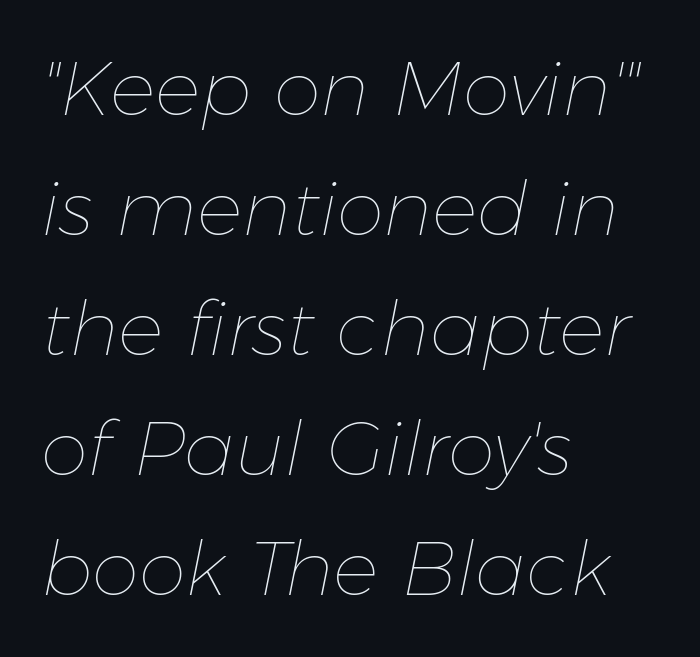
Q: Is the text bold? A: No.
Q: Is the text italic (slanted)? A: Yes, it leans right by about 11 degrees.
Q: Is the text underlined? A: No.
Q: How is the paragraph aligned? A: Left-aligned.
Q: Is the spacing between letters normal or unusually wide? A: Normal.
Q: Is the spacing between lines tight, normal or loose? A: Normal.
Q: Width (condensed, normal, or wide)? A: Normal.
Q: Stroke contrast? A: Low.
Q: x-height? A: Medium.
Q: Monospaced? A: No.
